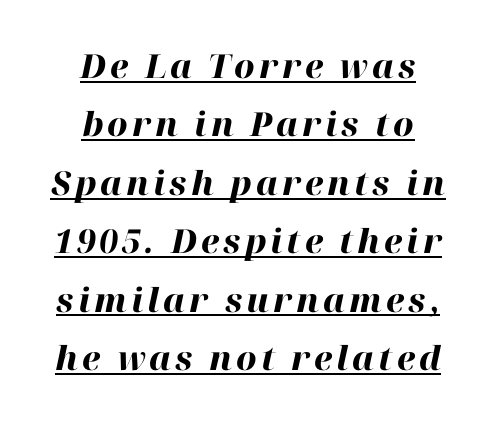
Q: Is the text bold? A: Yes.
Q: Is the text italic (slanted)? A: Yes, it leans right by about 12 degrees.
Q: Is the text underlined? A: Yes.
Q: How is the paragraph aligned? A: Centered.
Q: Width (condensed, normal, or wide)? A: Normal.
Q: Stroke contrast? A: High.
Q: x-height? A: Medium.
Q: Monospaced? A: No.
